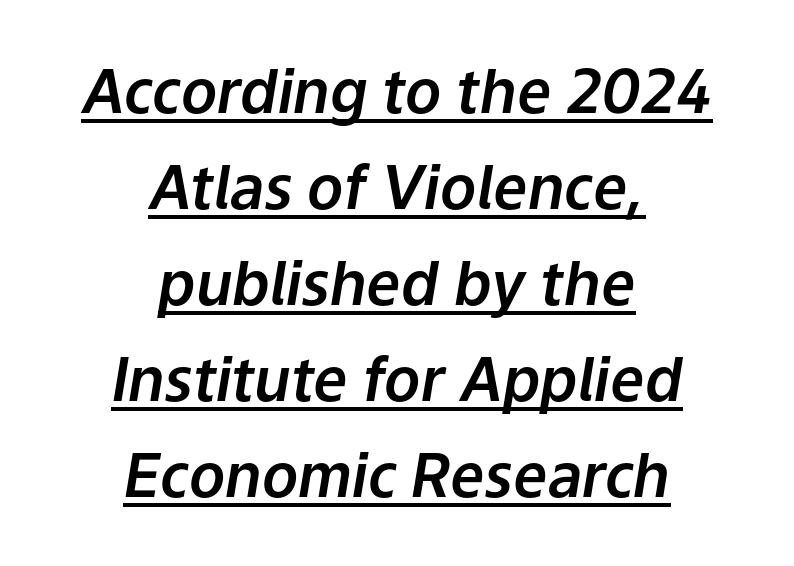
The image shows 60 px text type, italic (leaning right); set centered, normal line spacing (1.6x), normal letter spacing, underlined; low stroke contrast and a medium x-height.
